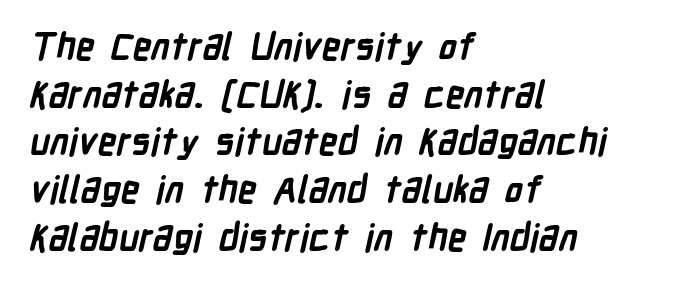
Set as a true bold cut, around the 700 mark. Anything drawn beneath the words? Only blank space. You can tell from the bare stems that sans-serif type was used. The line-height multiplier appears to be the usual default. There is no visible air inserted between adjacent glyphs.
